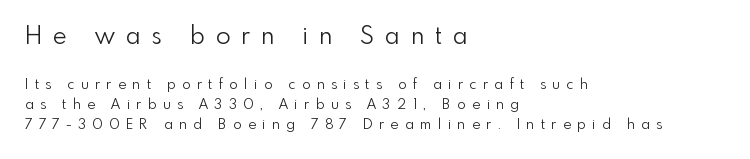
Inter-character spacing is expanded well beyond the font's built-in metrics. No letter is thick-stroked: the sample isn't bold. The lines are quadded left. You can tell it's not italic because the verticals are truly vertical.
